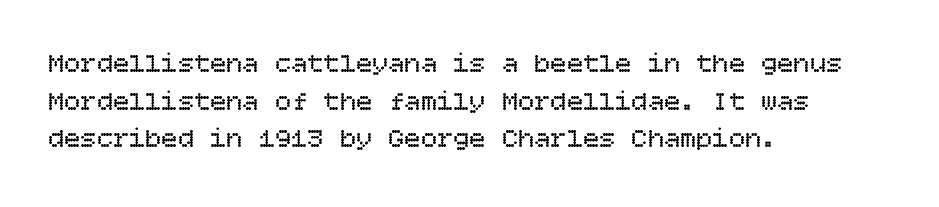
The image shows 27 px text type, upright; set left-aligned, normal line spacing (1.39x), normal letter spacing, not underlined.
